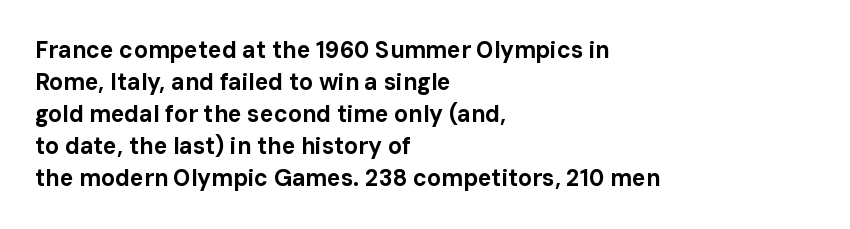
Compared with typical paragraphs, the rows here are spaced about the same. In terms of posture, this sample is upright. You'd pick this weight for a headline — it's a proper bold. Typeset ragged right — the left edge is the straight one.
